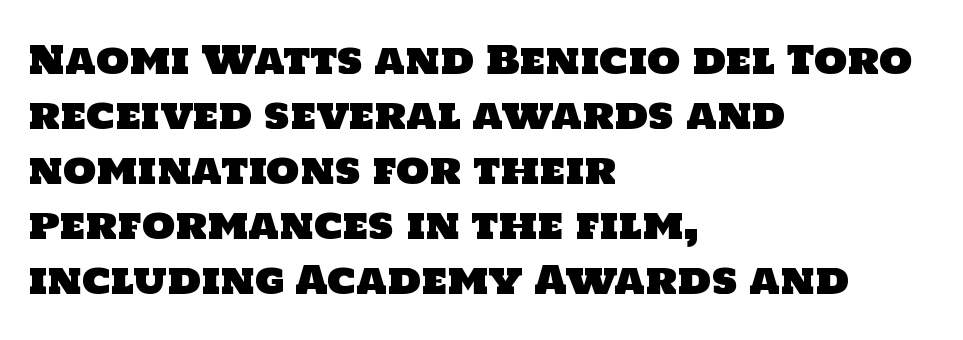
Q: Is the typeface a serif or a sans-serif typeface? A: Sans-serif.
Q: Is the text underlined? A: No.
Q: How is the paragraph aligned? A: Left-aligned.
Q: Is the spacing between letters normal or unusually wide? A: Normal.
Q: Is the spacing between lines tight, normal or loose? A: Normal.
Q: Width (condensed, normal, or wide)? A: Normal.
Q: Stroke contrast? A: Low.
Q: x-height? A: Large.
Q: Monospaced? A: No.
